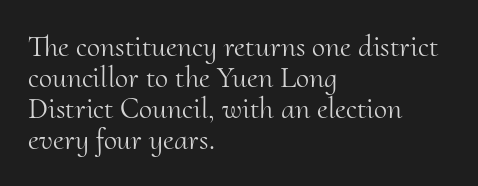
The image shows 30 px light serif type, upright; set left-aligned, tight line spacing (1.03x), normal letter spacing, not underlined; medium stroke contrast and a small x-height.
